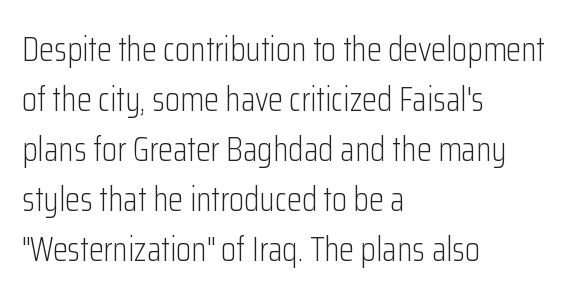
The image shows 34 px light, condensed sans-serif type, upright; set left-aligned, normal line spacing (1.47x), normal letter spacing, not underlined; low stroke contrast and a medium x-height.
